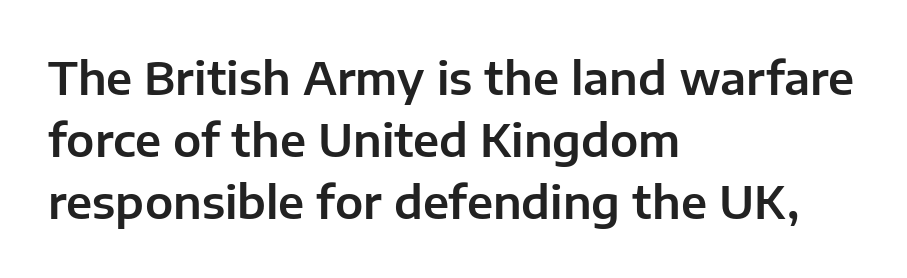
Q: Is the text italic (slanted)? A: No, it is upright.
Q: Is the typeface a serif or a sans-serif typeface? A: Sans-serif.
Q: Is the text underlined? A: No.
Q: How is the paragraph aligned? A: Left-aligned.
Q: Is the spacing between letters normal or unusually wide? A: Normal.
Q: Is the spacing between lines tight, normal or loose? A: Normal.
Q: Width (condensed, normal, or wide)? A: Normal.
Q: Stroke contrast? A: Low.
Q: x-height? A: Medium.
Q: Monospaced? A: No.
